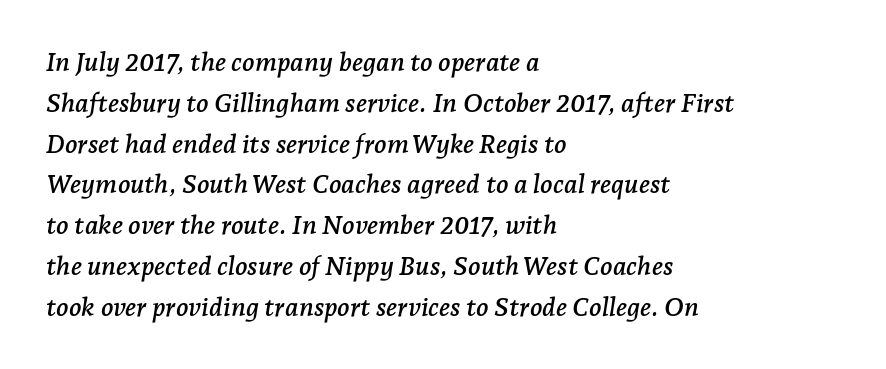
The image shows 26 px text type, italic (leaning right); set left-aligned, normal line spacing (1.57x), normal letter spacing, not underlined.
